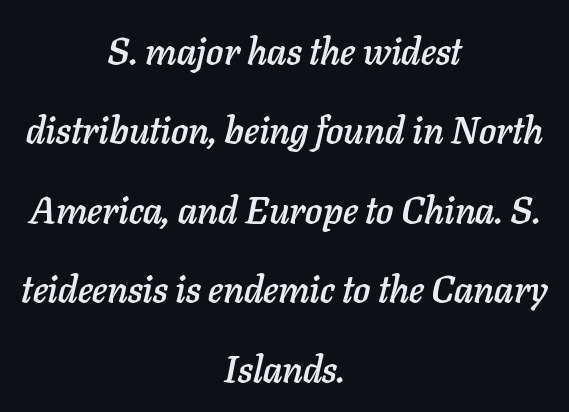
The image shows 38 px text type, italic (leaning right); set centered, loose line spacing (2.09x), normal letter spacing, not underlined; low stroke contrast and a medium x-height.
